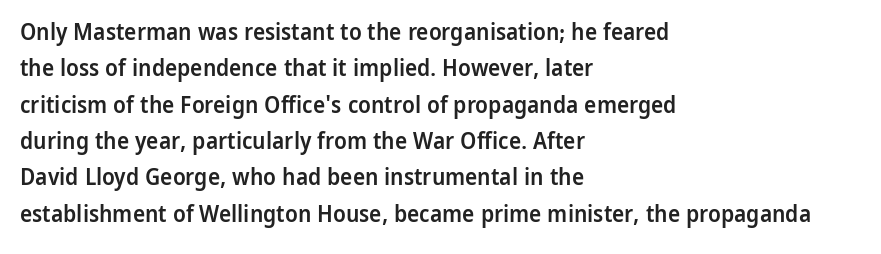
Q: Is the text bold? A: Semi-bold.
Q: Is the text italic (slanted)? A: No, it is upright.
Q: Is the text underlined? A: No.
Q: How is the paragraph aligned? A: Left-aligned.
Q: Is the spacing between letters normal or unusually wide? A: Normal.
Q: Is the spacing between lines tight, normal or loose? A: Normal.
